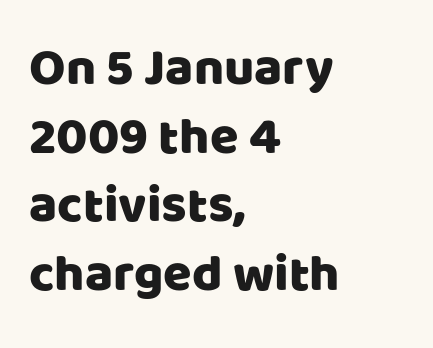
The image shows 52 px sans-serif type, upright; set left-aligned, normal line spacing (1.32x), normal letter spacing, not underlined; low stroke contrast and a large x-height.
